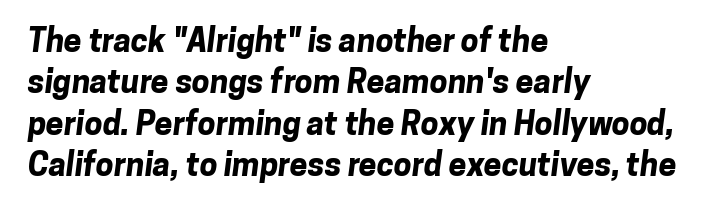
{"serif": "no", "bold": "yes", "weight": "bold", "width": "normal", "stroke_contrast": "low", "x_height": "medium", "monospaced": "no", "underline": "no", "align": "left", "line_spacing": "normal", "line_spacing_ratio": 1.29, "letter_spacing": "normal", "letter_spacing_em": 0.0, "glyph_px": 32}
